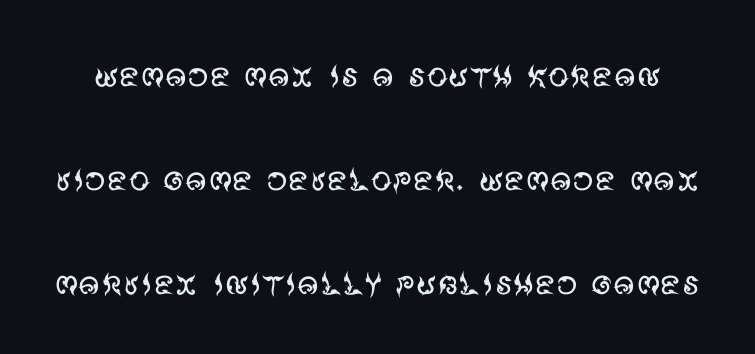
This sample has the flowing, uneven cadence of proportional lettering. Standard letterfit; no display-style spreading of the glyphs. The rendering shows plain stroke endings on the letterforms — a sans-serif design. These glyphs show unthickened strokes, regular width or finer. A great deal of white space separates one row of letters from the next.
